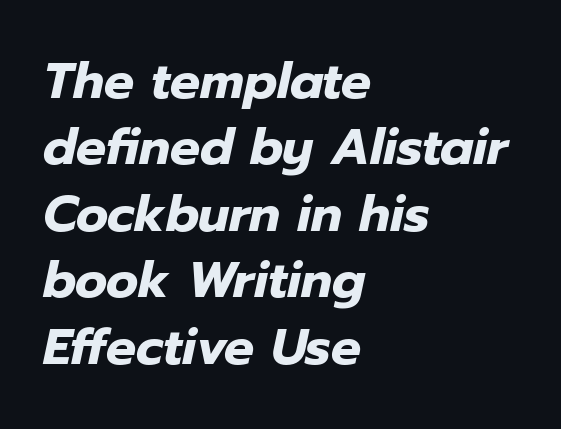
Q: Is the text bold? A: Yes.
Q: Is the text italic (slanted)? A: Yes, it leans right by about 12 degrees.
Q: Is the text underlined? A: No.
Q: How is the paragraph aligned? A: Left-aligned.
Q: Is the spacing between letters normal or unusually wide? A: Normal.
Q: Is the spacing between lines tight, normal or loose? A: Normal.
Q: Width (condensed, normal, or wide)? A: Normal.
Q: Stroke contrast? A: Low.
Q: x-height? A: Medium.
Q: Monospaced? A: No.
